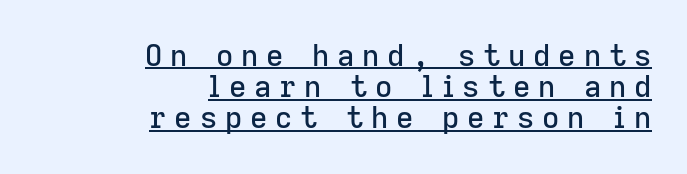
Leftover space on each line is placed entirely before the opening word. Cramped leading. Students, note that the glyphs here are deliberately spaced far apart. The specimen reads as upright at a glance. The passage shown is typeset with a sans-serif family.
